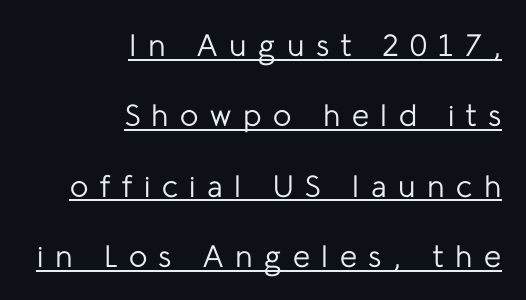
{"serif": "no", "italic": "no", "bold": "no", "weight": "regular", "width": "normal", "stroke_contrast": "low", "x_height": "medium", "monospaced": "no", "underline": "yes", "align": "right", "line_spacing": "loose", "line_spacing_ratio": 2.27, "letter_spacing": "wide", "letter_spacing_em": 0.37, "glyph_px": 31}
